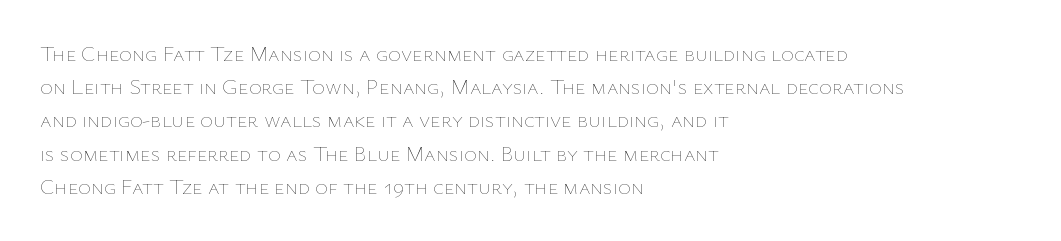
Tall strokes in this sample are plumb rather than angled. Weight: regular or lighter. Tracking value appears to be zero — textbook default spacing. The passage shown stacks its lines at a standard gap. The lines in this sample share a left origin and differ only in where they stop. Anything drawn beneath the words? Only blank space.
